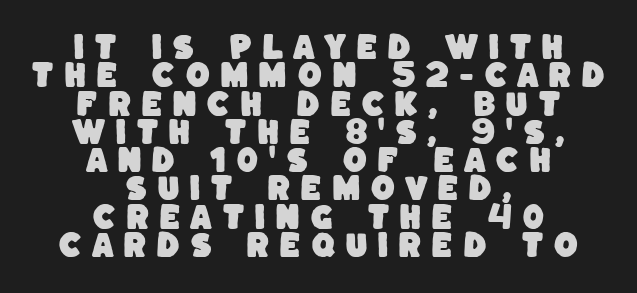
Proportional: the letters do not fall into vertical columns. Spacing between characters has been opened up far beyond the box default. The setting favours the middle, as headings and verse often do. The leading is snug, giving the passage a crowded texture. Glance below the letters and you will spot only blank space.
